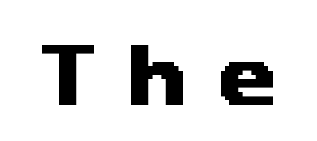
The image shows 69 px wide sans-serif type; set unusually wide letter spacing (+0.42 em), not underlined; medium stroke contrast and a medium x-height.
